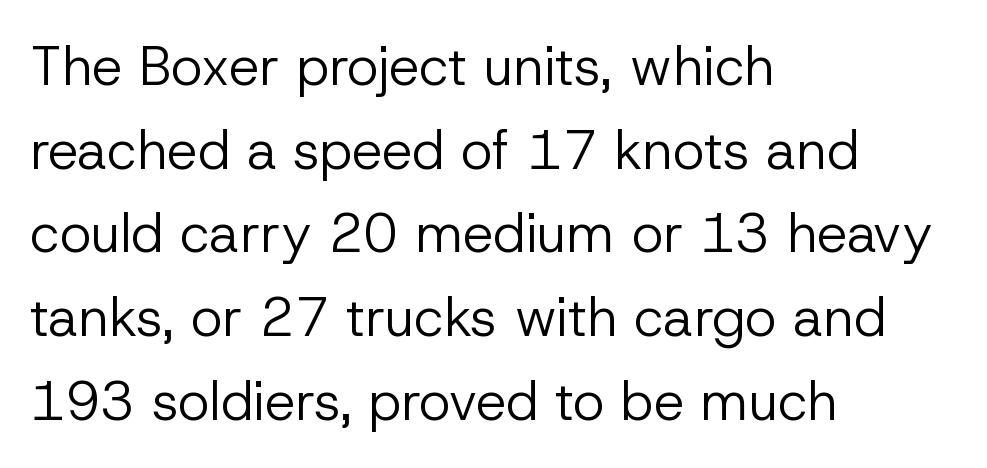
The image shows 54 px regular-weight sans-serif type, upright; set left-aligned, normal line spacing (1.55x), normal letter spacing, not underlined; low stroke contrast and a medium x-height.
